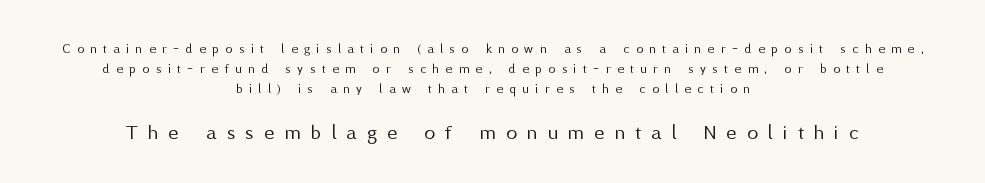
Inter-character spacing is expanded well beyond the font's built-in metrics. A student would notice the bottom passage is typeset larger than what precedes it. Quick note: underline off. A typesetter would mark this as roman, not italic. These glyphs show unthickened strokes, regular width or finer. Horizontal bands of white between lines are of average thickness.
